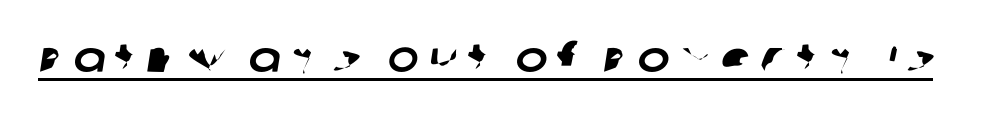
Q: Is the typeface a serif or a sans-serif typeface? A: Sans-serif.
Q: Is the text underlined? A: Yes.
Q: Is the spacing between letters normal or unusually wide? A: Unusually wide.
Q: Width (condensed, normal, or wide)? A: Normal.
Q: Stroke contrast? A: Low.
Q: x-height? A: Large.
Q: Monospaced? A: No.
